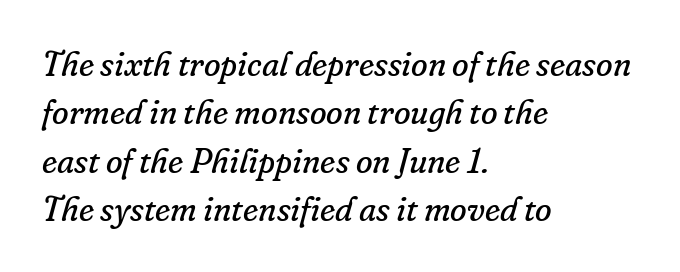
Underline: absent. Compared with ordinary roman type, these characters are visibly tilted. Summary of weight: not heavy and not bold. Tracking value appears to be zero — textbook default spacing. I'd call this a serif setting — the letters wear small feet. Every row of glyphs begins at an identical x-position on the left.
